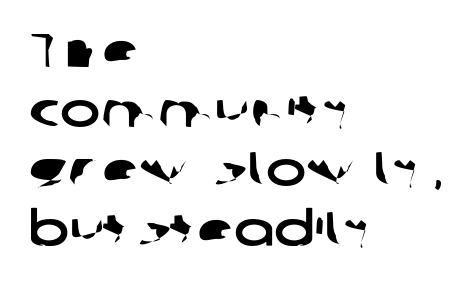
{"serif": "no", "width": "wide", "stroke_contrast": "low", "x_height": "medium", "monospaced": "no", "underline": "no", "align": "left", "line_spacing_ratio": 1.24, "letter_spacing": "normal", "letter_spacing_em": 0.0, "glyph_px": 48}
